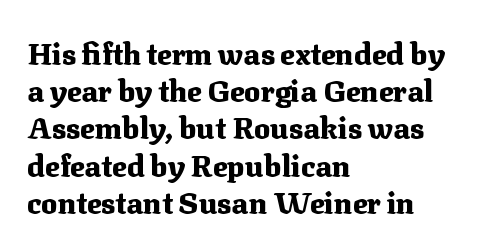
{"serif": "yes", "italic": "no", "bold": "yes", "weight": "heavy", "width": "normal", "stroke_contrast": "medium", "x_height": "medium", "monospaced": "no", "underline": "no", "align": "left", "line_spacing_ratio": 1.24, "letter_spacing": "normal", "letter_spacing_em": 0.0, "glyph_px": 30}
